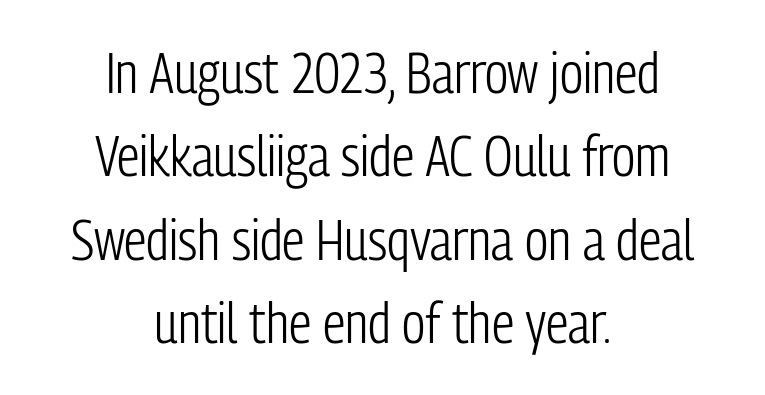
{"serif": "no", "italic": "no", "bold": "no", "weight": "light", "width": "condensed", "stroke_contrast": "low", "x_height": "medium", "monospaced": "no", "underline": "no", "align": "center", "line_spacing": "normal", "line_spacing_ratio": 1.49, "letter_spacing": "normal", "letter_spacing_em": 0.0, "glyph_px": 56}
